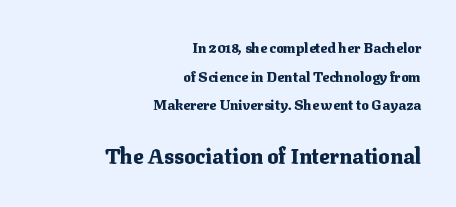
A dark, heavy texture on the line: the type is bold. This rendering features lettering with no underline. A flush-right, rag-left setting is used for this passage. The axis of the letterforms is exactly vertical.
